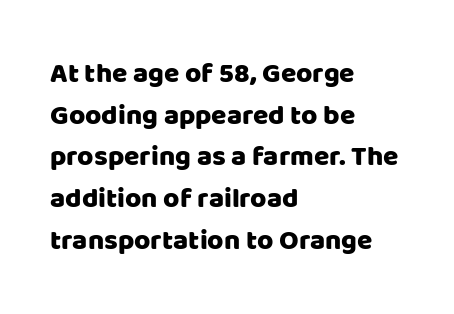
{"serif": "no", "italic": "no", "width": "normal", "stroke_contrast": "low", "x_height": "large", "monospaced": "no", "underline": "no", "align": "left", "line_spacing": "normal", "line_spacing_ratio": 1.49, "letter_spacing": "normal", "letter_spacing_em": 0.0, "glyph_px": 28}
